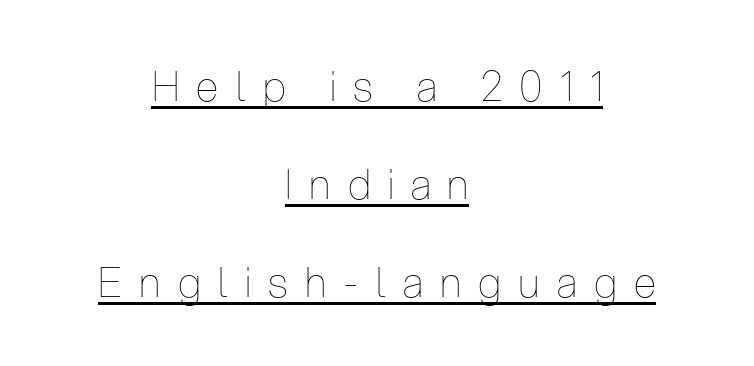
The letters look calm and open, with moderate or lighter stems. The text block is weighted toward neither margin, spreading evenly from the middle. Every stem runs plumb, perpendicular to the baseline. Decoration check: the copy is underlined. Leading is clearly above the norm, producing a sparse column. The rendering uses natural spacing where letterforms have individual widths.
